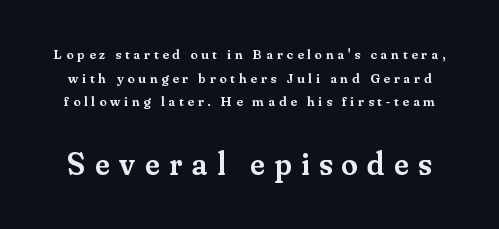
Q: Is the text bold? A: Semi-bold.
Q: Is the text italic (slanted)? A: No, it is upright.
Q: Is the typeface a serif or a sans-serif typeface? A: Serif.
Q: Is the text underlined? A: No.
Q: Is the spacing between letters normal or unusually wide? A: Unusually wide.
Q: Is the spacing between lines tight, normal or loose? A: Normal.
Q: Which block of text is set in a larger size, the first (top) or the second (bottom)? A: The second (bottom) one.
Q: Width (condensed, normal, or wide)? A: Normal.
Q: Stroke contrast? A: Medium.
Q: x-height? A: Small.
Q: Monospaced? A: No.
